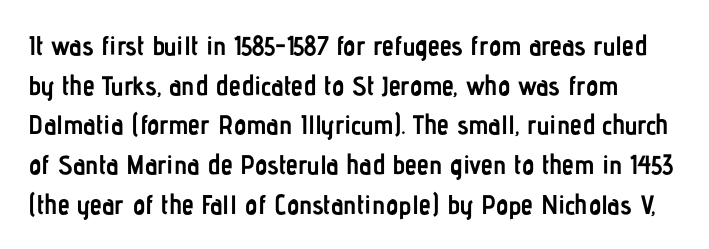
{"italic": "no", "bold": "yes", "underline": "no", "line_spacing": "normal", "line_spacing_ratio": 1.47, "letter_spacing": "normal", "letter_spacing_em": 0.0, "glyph_px": 27}
